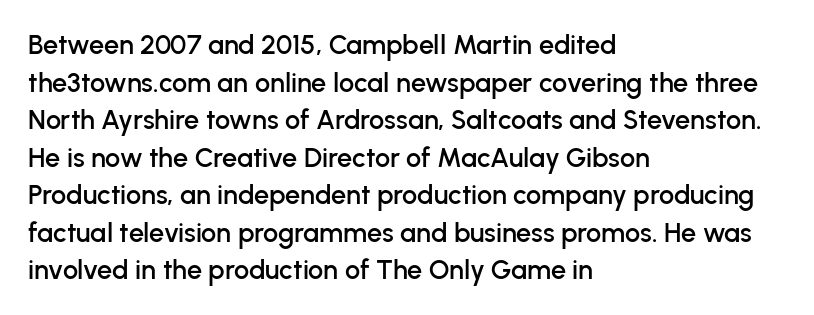
The image shows 27 px text type, upright; set left-aligned, normal line spacing (1.39x), normal letter spacing, not underlined.
